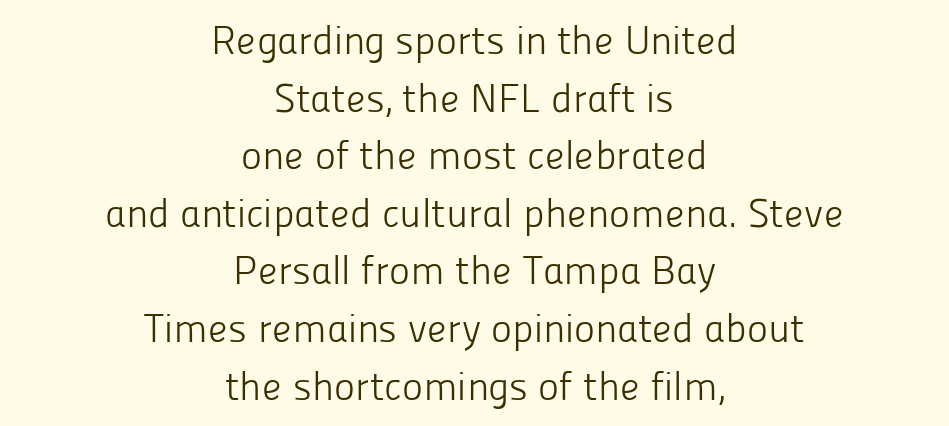
{"serif": "no", "italic": "no", "bold": "no", "weight": "light", "width": "normal", "stroke_contrast": "low", "x_height": "medium", "monospaced": "no", "underline": "no", "align": "center", "line_spacing": "normal", "line_spacing_ratio": 1.44, "letter_spacing": "normal", "letter_spacing_em": 0.0, "glyph_px": 40}
